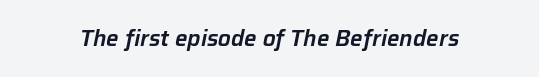
{"italic": "yes", "lean": "right", "slant_degrees": 12, "underline": "no", "letter_spacing": "normal", "letter_spacing_em": 0.0, "glyph_px": 22}
